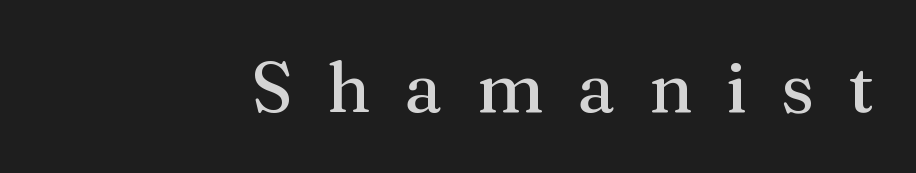
The image shows 71 px serif type, upright; set right-aligned, unusually wide letter spacing (+0.47 em), not underlined; medium stroke contrast and a medium x-height.
